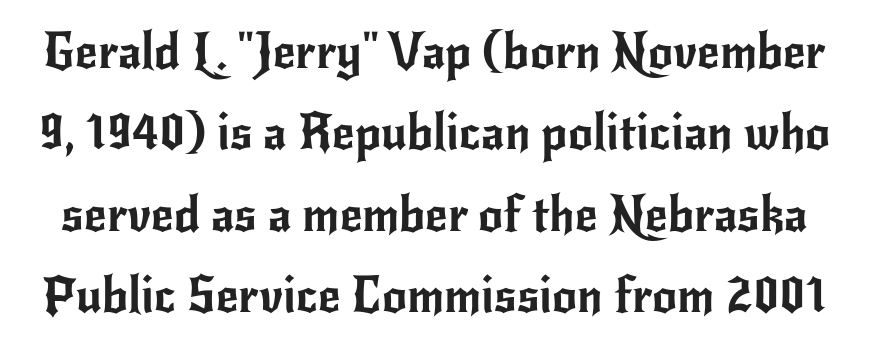
Q: Is the text italic (slanted)? A: No, it is upright.
Q: Is the typeface a serif or a sans-serif typeface? A: Sans-serif.
Q: Is the text underlined? A: No.
Q: Is the spacing between letters normal or unusually wide? A: Normal.
Q: Is the spacing between lines tight, normal or loose? A: Normal.
Q: Width (condensed, normal, or wide)? A: Normal.
Q: Stroke contrast? A: Low.
Q: x-height? A: Small.
Q: Monospaced? A: No.
